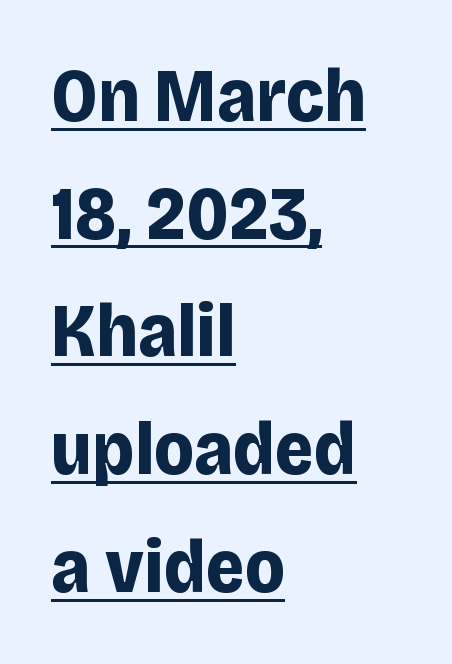
This sample uses a sans-serif face. This is underlined copy, the kind a proofreader might mark for attention. Heavy, bold letterforms. Left-aligned paragraph, ragged on the right. Characters follow at the spacing the type designer built in.
